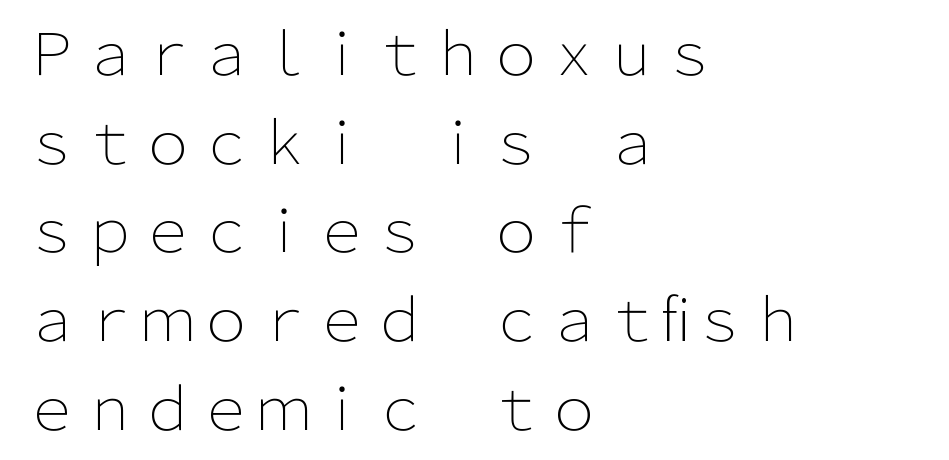
Inter-character spacing is left at the font's built-in metrics. The cut favours lightness, reaching ordinary text weight at its darkest. Compared with a centered layout, this one pins lines to the left instead. Descenders are the only things crossing below the line. Serif or sans? Sans — the stroke terminals are bare. This sample has the flowing, uneven cadence of proportional lettering.
